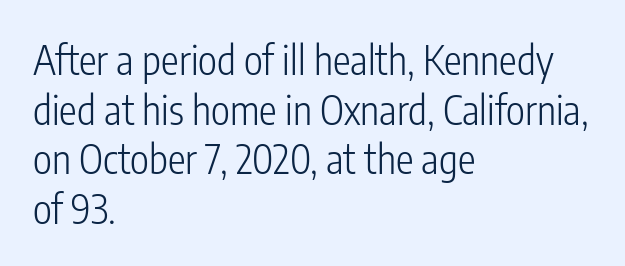
Q: Is the text bold? A: No.
Q: Is the text italic (slanted)? A: No, it is upright.
Q: Is the typeface a serif or a sans-serif typeface? A: Sans-serif.
Q: Is the text underlined? A: No.
Q: How is the paragraph aligned? A: Left-aligned.
Q: Is the spacing between letters normal or unusually wide? A: Normal.
Q: Width (condensed, normal, or wide)? A: Condensed.
Q: Stroke contrast? A: Low.
Q: x-height? A: Medium.
Q: Monospaced? A: No.
